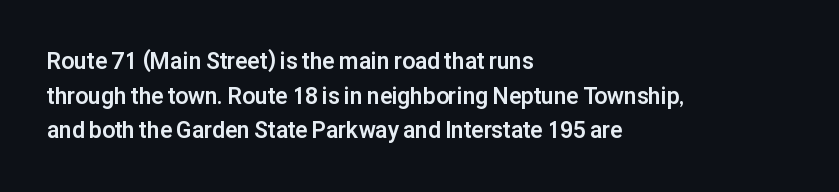
The image shows 23 px bold type, upright; set left-aligned, normal line spacing (1.51x), normal letter spacing, not underlined.
